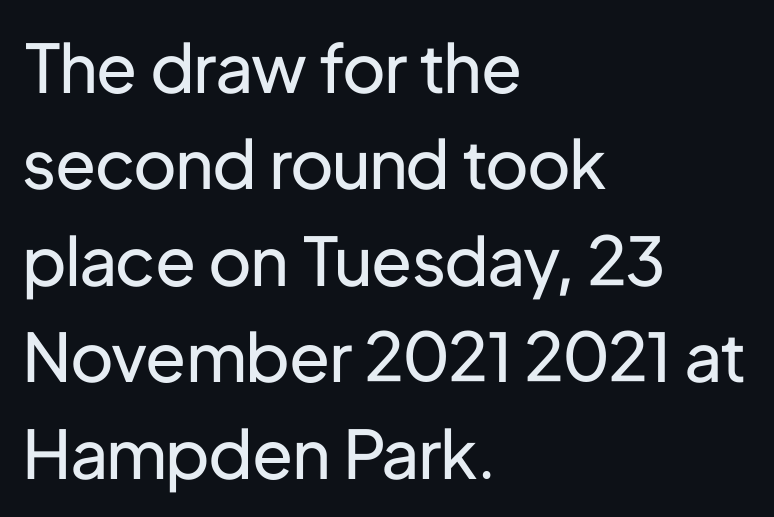
Q: Is the text bold? A: No.
Q: Is the text italic (slanted)? A: No, it is upright.
Q: Is the typeface a serif or a sans-serif typeface? A: Sans-serif.
Q: Is the text underlined? A: No.
Q: How is the paragraph aligned? A: Left-aligned.
Q: Is the spacing between letters normal or unusually wide? A: Normal.
Q: Is the spacing between lines tight, normal or loose? A: Normal.
Q: Width (condensed, normal, or wide)? A: Normal.
Q: Stroke contrast? A: Low.
Q: x-height? A: Medium.
Q: Monospaced? A: No.
